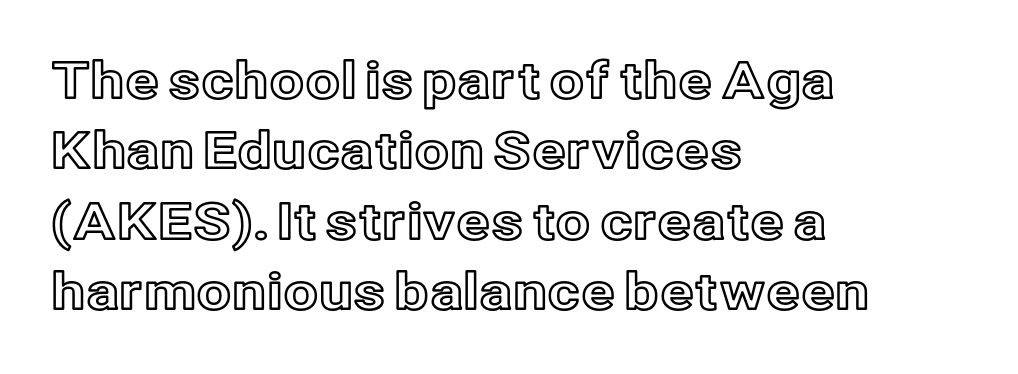
Q: Is the text italic (slanted)? A: No, it is upright.
Q: Is the text underlined? A: No.
Q: How is the paragraph aligned? A: Left-aligned.
Q: Is the spacing between letters normal or unusually wide? A: Normal.
Q: Is the spacing between lines tight, normal or loose? A: Normal.
Q: Width (condensed, normal, or wide)? A: Normal.
Q: x-height? A: Medium.
Q: Monospaced? A: No.
